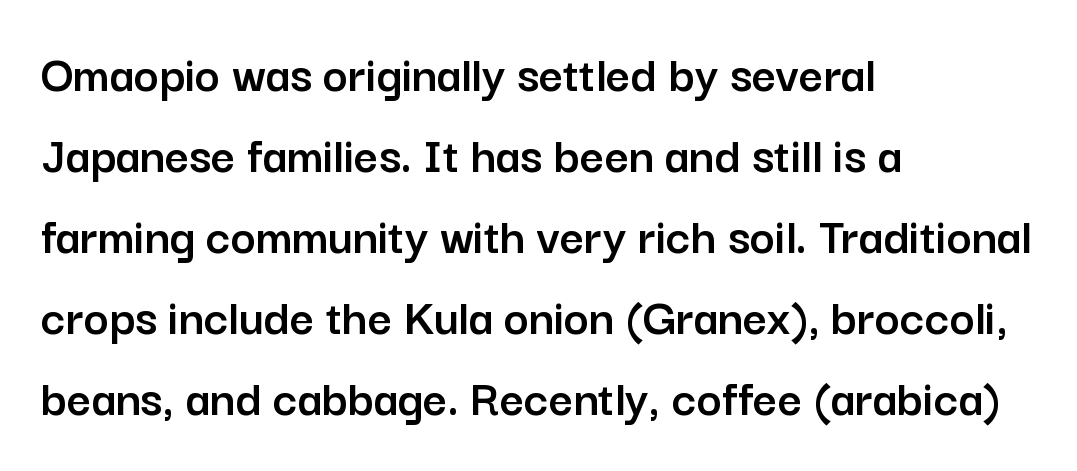
Underlining? Definitely not there. The letters carry no serifs — their stems end cleanly without finishing strokes. The setting favours the left margin, as ordinary paragraphs usually do. Whoever set this chose a conventional vertical rhythm. Notice how the stems are strictly vertical — no italics here.
